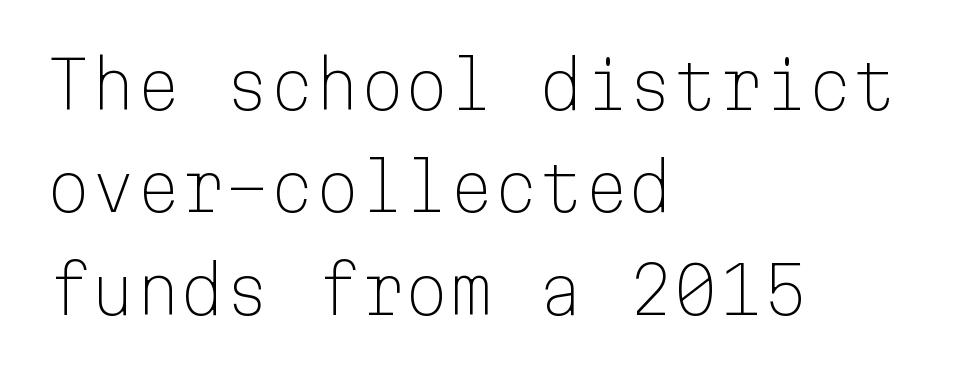
Spacing verdict: monospaced, one width for all characters. The rows are spaced the way most documents space them. You could call the tracking neutral — neither tight nor loose. Descenders are the only things crossing below the line. The compositor pushed each line to the left boundary.
